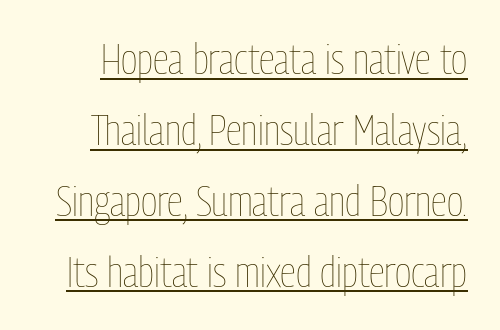
Has an underline been added? It has. Honestly, the letter spacing is just normal — you wouldn't notice it. Upright lettering throughout. Is the stroke heavy? The answer is a plain regular-or-lighter. Students, observe: this is what conventionally led text looks like. Spacing verdict: proportional, widths tailored to each character.
